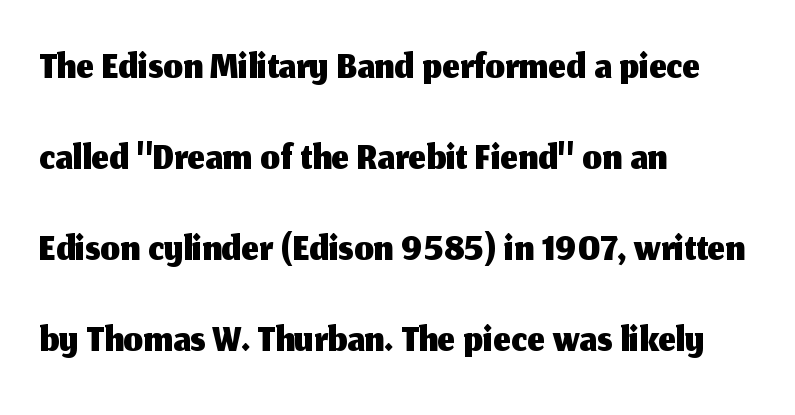
Q: Is the text italic (slanted)? A: No, it is upright.
Q: Is the typeface a serif or a sans-serif typeface? A: Sans-serif.
Q: Is the text underlined? A: No.
Q: How is the paragraph aligned? A: Left-aligned.
Q: Is the spacing between letters normal or unusually wide? A: Normal.
Q: Is the spacing between lines tight, normal or loose? A: Normal.
Q: Width (condensed, normal, or wide)? A: Normal.
Q: Stroke contrast? A: Medium.
Q: x-height? A: Medium.
Q: Monospaced? A: No.
